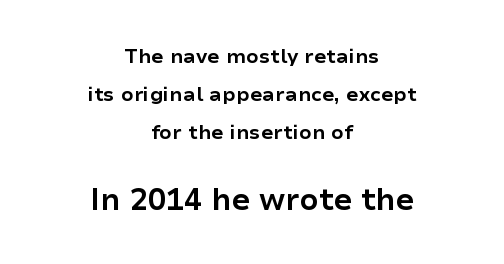
Q: Is the text bold? A: Yes.
Q: Is the text italic (slanted)? A: No, it is upright.
Q: Is the typeface a serif or a sans-serif typeface? A: Sans-serif.
Q: Is the text underlined? A: No.
Q: How is the paragraph aligned? A: Centered.
Q: Is the spacing between letters normal or unusually wide? A: Normal.
Q: Which block of text is set in a larger size, the first (top) or the second (bottom)? A: The second (bottom) one.
Q: Width (condensed, normal, or wide)? A: Normal.
Q: Stroke contrast? A: Low.
Q: x-height? A: Medium.
Q: Monospaced? A: No.
